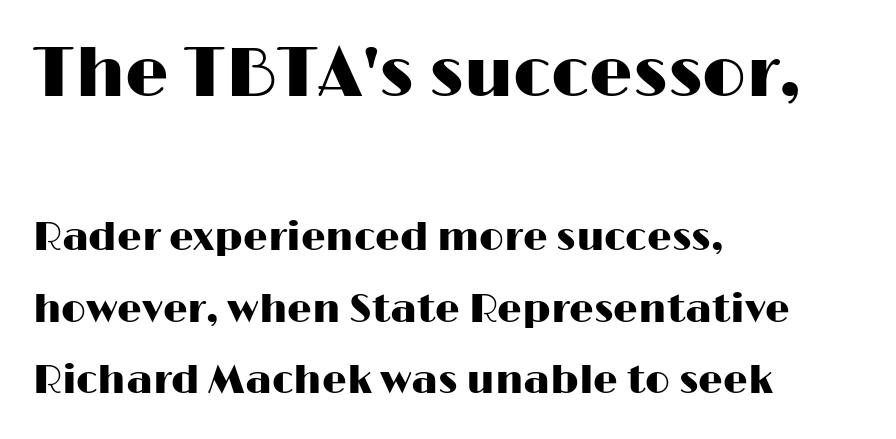
{"serif": "no", "italic": "no", "width": "wide", "stroke_contrast": "high", "x_height": "medium", "monospaced": "no", "underline": "no", "align": "left", "line_spacing_ratio": 1.83, "letter_spacing": "normal", "letter_spacing_em": 0.0, "larger_block": "first", "size_ratio": 1.77, "glyph_px": 69}
